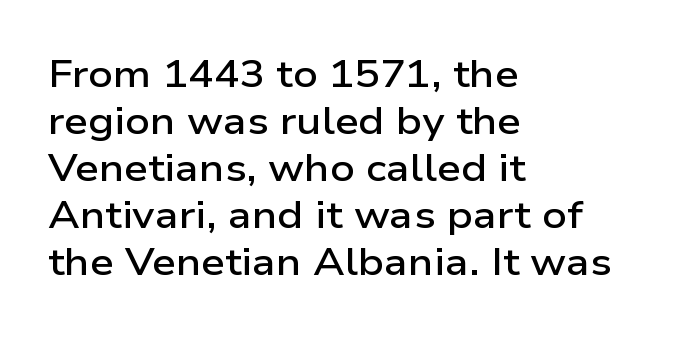
This rendering employs a face without finishing strokes, i.e., a sans-serif. This sample uses plain, unmodified letter spacing. Rule under the text: the space is simply empty. Looks like regular typesetting: each glyph gets only the width it needs. Stems and bowls a touch heavier than normal — semibold.
